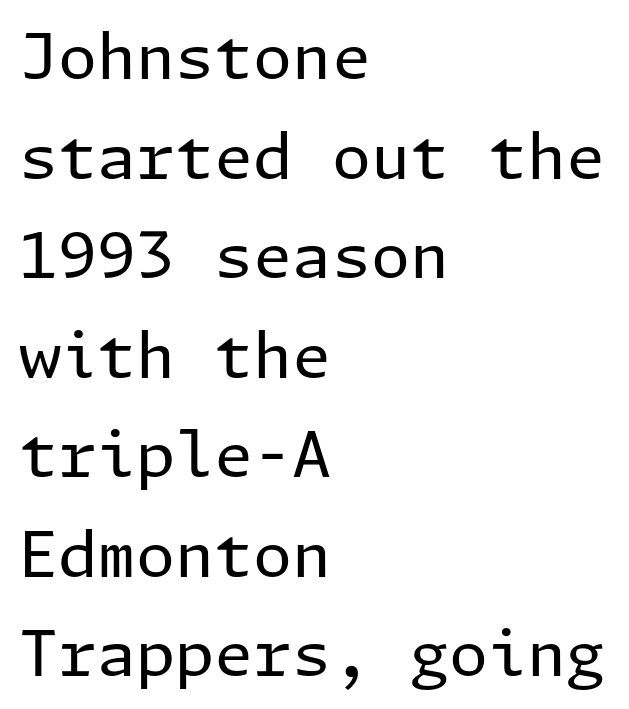
{"serif": "no", "italic": "no", "bold": "no", "weight": "regular", "width": "normal", "stroke_contrast": "low", "x_height": "medium", "underline": "no", "align": "left", "line_spacing": "normal", "line_spacing_ratio": 1.58, "letter_spacing": "normal", "letter_spacing_em": 0.0, "glyph_px": 63}
